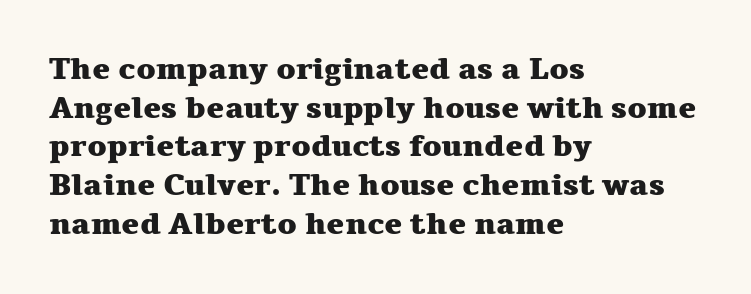
The image shows 30 px heavy, wide serif type, upright; set left-aligned, normal line spacing (1.29x), normal letter spacing, not underlined; medium stroke contrast and a medium x-height.
